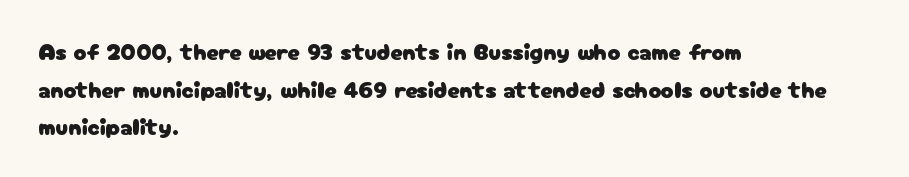
Students, observe: this is what conventionally led text looks like. When letters stand straight like this, we call the style roman or upright. Horizontally, the lines are justified to the leading edge only. The type is set solid horizontally, with unmodified tracking. The baseline area is clear.
